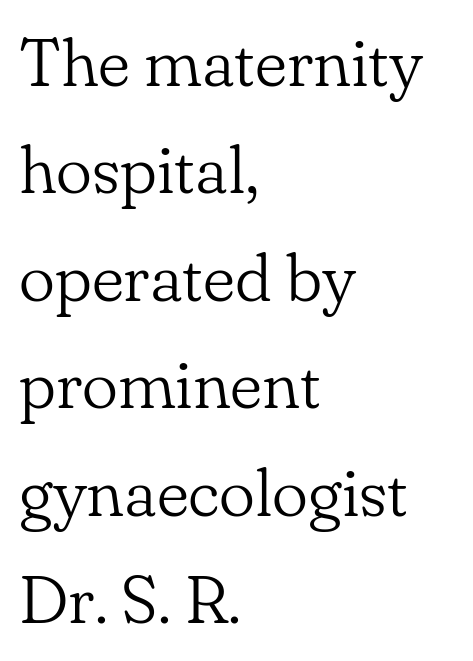
{"serif": "yes", "italic": "no", "bold": "no", "weight": "light", "width": "normal", "stroke_contrast": "low", "x_height": "small", "monospaced": "no", "underline": "no", "align": "left", "line_spacing": "normal", "line_spacing_ratio": 1.58, "letter_spacing": "normal", "letter_spacing_em": 0.0, "glyph_px": 68}
